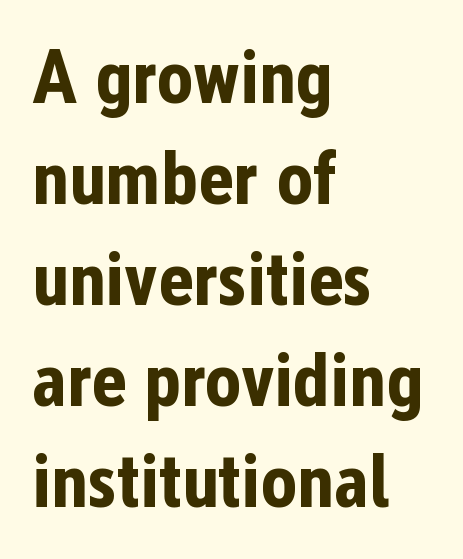
Letters rest on an invisible, unmarked baseline. In terms of letterform style, serifs are entirely absent. A typesetter would call this leading conventional body-copy spacing. How heavy is the stroke? Heavy — this is a bold.
